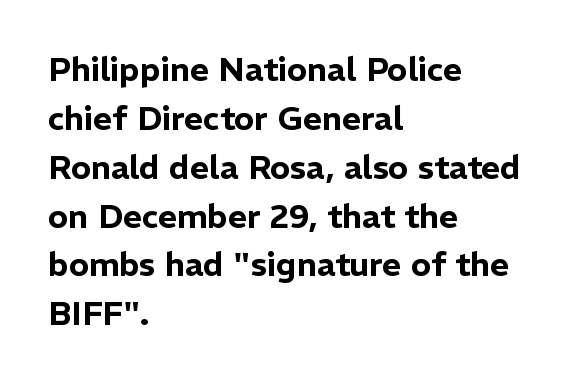
The image shows 33 px sans-serif type, upright; set left-aligned, normal line spacing (1.48x), normal letter spacing, not underlined; low stroke contrast and a medium x-height.
